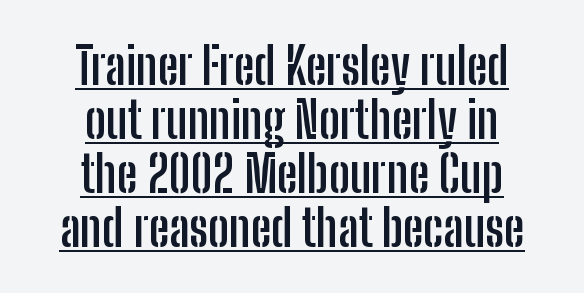
Q: Is the text bold? A: Yes.
Q: Is the text italic (slanted)? A: No, it is upright.
Q: Is the typeface a serif or a sans-serif typeface? A: Sans-serif.
Q: Is the text underlined? A: Yes.
Q: How is the paragraph aligned? A: Centered.
Q: Is the spacing between letters normal or unusually wide? A: Normal.
Q: Is the spacing between lines tight, normal or loose? A: Tight.
Q: Width (condensed, normal, or wide)? A: Condensed.
Q: Stroke contrast? A: Low.
Q: x-height? A: Medium.
Q: Monospaced? A: No.
